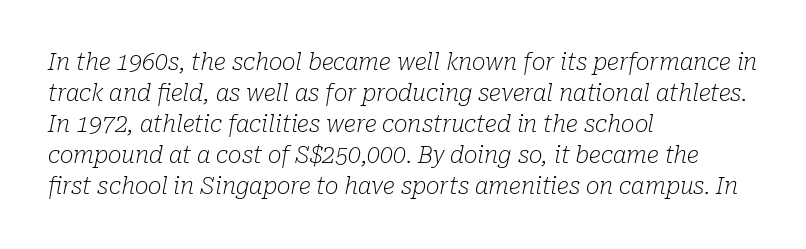
{"italic": "yes", "lean": "right", "slant_degrees": 10, "bold": "no", "underline": "no", "align": "left", "line_spacing": "normal", "line_spacing_ratio": 1.35, "letter_spacing": "normal", "letter_spacing_em": 0.0, "glyph_px": 23}
